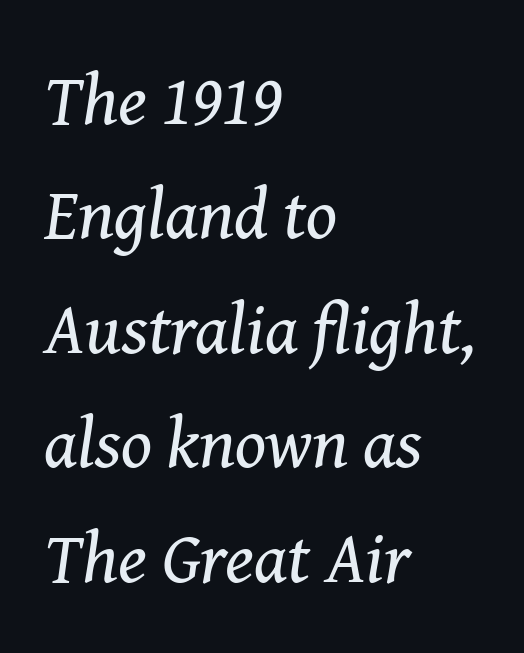
The image shows 72 px regular-weight serif type, italic (leaning right); set left-aligned, normal line spacing (1.59x), normal letter spacing, not underlined; medium stroke contrast and a medium x-height.
